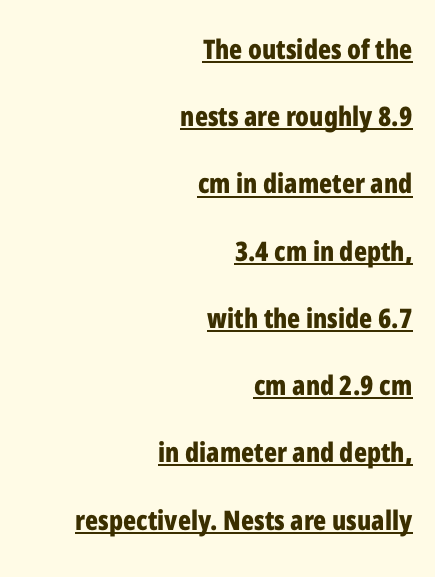
{"italic": "no", "bold": "yes", "underline": "yes", "align": "right", "line_spacing": "loose", "line_spacing_ratio": 2.49, "letter_spacing": "normal", "letter_spacing_em": 0.0, "glyph_px": 27}
